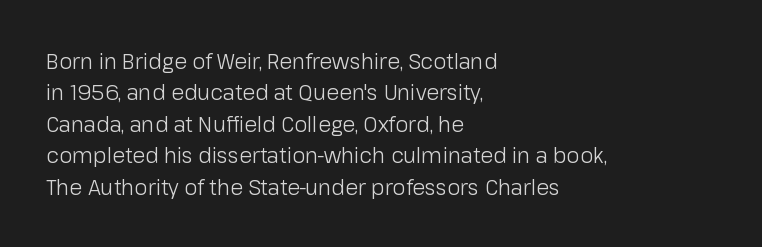
The image shows 21 px text type, upright; set left-aligned, normal line spacing (1.5x), normal letter spacing, not underlined.
